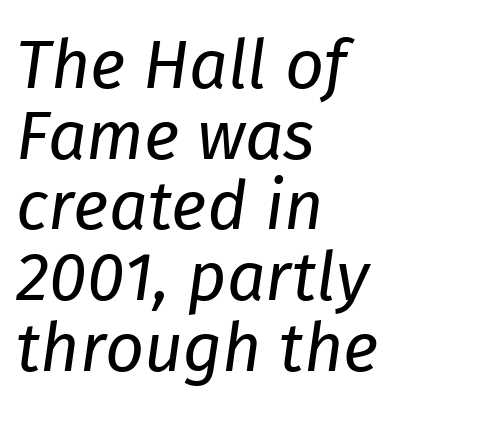
{"italic": "yes", "lean": "right", "slant_degrees": 8, "bold": "no", "weight": "regular", "width": "normal", "stroke_contrast": "low", "x_height": "medium", "monospaced": "no", "underline": "no", "align": "left", "line_spacing": "tight", "line_spacing_ratio": 1.04, "letter_spacing": "normal", "letter_spacing_em": 0.0, "glyph_px": 68}
